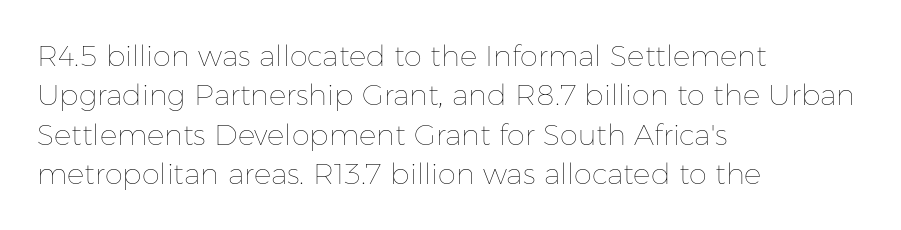
Varying glyph widths throughout — classic text-font behaviour. A clean baseline with only descenders dipping below it. The letterforms sit at book weight or below. The ragged edge is on the right, which tells us the setting is flush left. The line texture is even and compact thanks to regular tracking.
